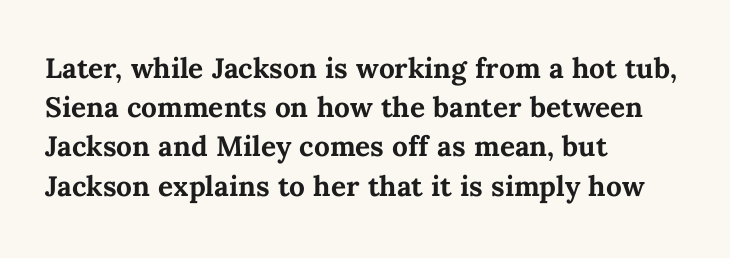
These words are printed bold, with thick strokes throughout. The lines in this sample share a left origin and differ only in where they stop. Check under the words: just untouched page. Whoever set this chose a conventional vertical rhythm. Ascenders rise straight up at ninety degrees.
